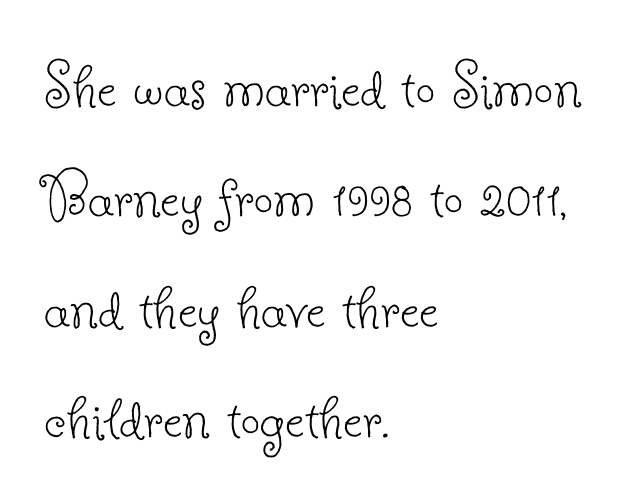
Q: Is the text bold? A: No.
Q: Is the text italic (slanted)? A: No, it is upright.
Q: Is the typeface a serif or a sans-serif typeface? A: Serif.
Q: Is the text underlined? A: No.
Q: How is the paragraph aligned? A: Left-aligned.
Q: Is the spacing between letters normal or unusually wide? A: Normal.
Q: Is the spacing between lines tight, normal or loose? A: Normal.
Q: Width (condensed, normal, or wide)? A: Normal.
Q: Stroke contrast? A: Low.
Q: x-height? A: Small.
Q: Monospaced? A: No.
